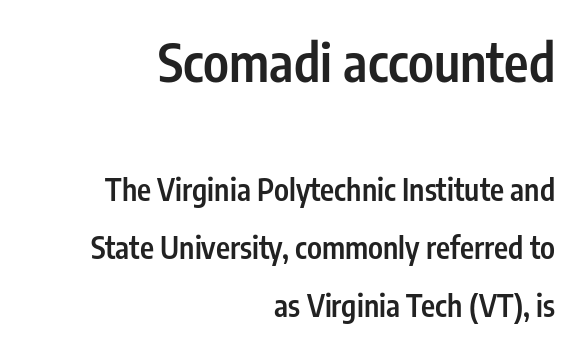
The text block is weighted toward the right margin, trailing off unevenly leftward. Lines of text with bare space underneath. Visually, the top section dominates because its glyphs are scaled up. Baseline-to-baseline distance is far greater than the letter height.
